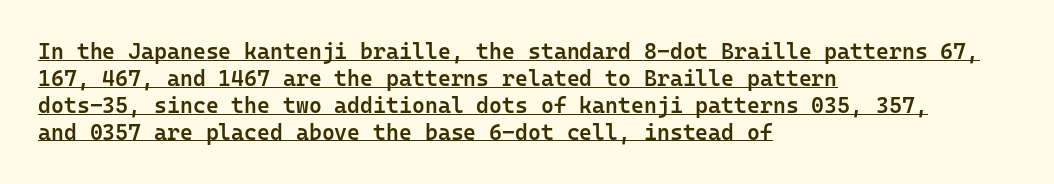
The image shows 22 px text type, upright; set left-aligned, line spacing 1.22x, normal letter spacing, underlined.
